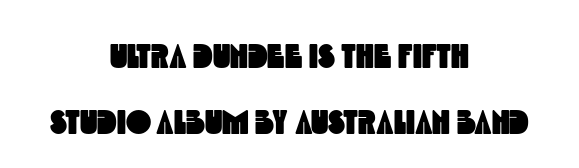
{"serif": "no", "width": "condensed", "x_height": "large", "monospaced": "no", "underline": "no", "align": "center", "line_spacing": "loose", "line_spacing_ratio": 1.93, "letter_spacing": "normal", "letter_spacing_em": 0.0, "glyph_px": 34}
